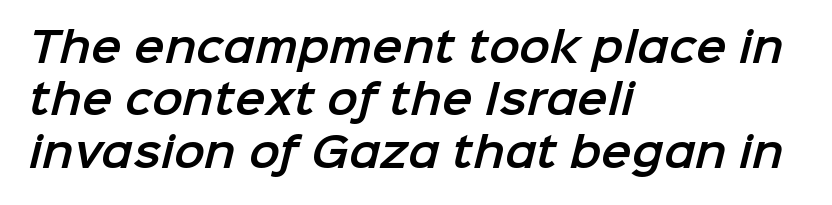
{"serif": "no", "width": "normal", "stroke_contrast": "low", "x_height": "medium", "monospaced": "no", "underline": "no", "align": "left", "line_spacing": "normal", "line_spacing_ratio": 1.28, "letter_spacing": "normal", "letter_spacing_em": 0.0, "glyph_px": 41}
